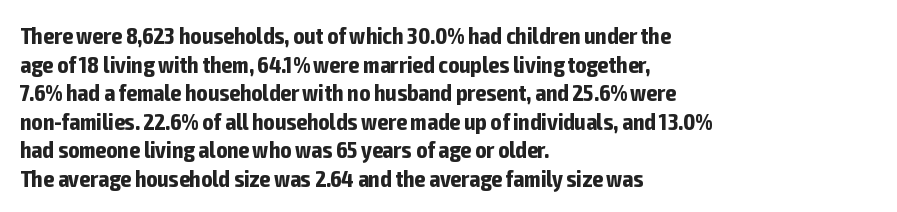
{"italic": "no", "bold": "yes", "underline": "no", "align": "left", "line_spacing_ratio": 1.24, "letter_spacing": "normal", "letter_spacing_em": 0.0, "glyph_px": 23}
